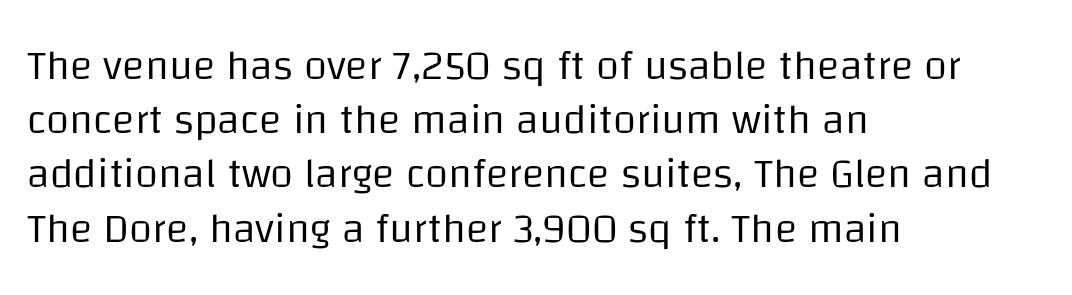
{"serif": "no", "italic": "no", "bold": "no", "weight": "regular", "width": "normal", "stroke_contrast": "low", "x_height": "large", "monospaced": "no", "underline": "no", "align": "left", "line_spacing": "normal", "line_spacing_ratio": 1.29, "letter_spacing": "normal", "letter_spacing_em": 0.0, "glyph_px": 42}
